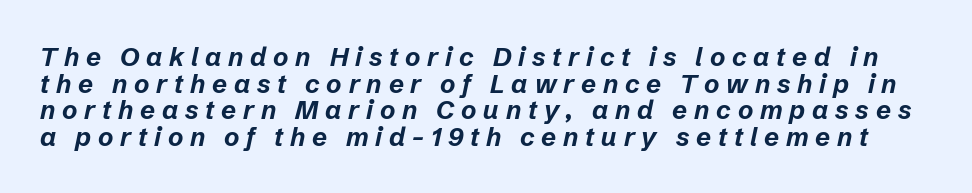
Q: Is the text bold? A: Yes.
Q: Is the text italic (slanted)? A: Yes, it leans right by about 12 degrees.
Q: Is the text underlined? A: No.
Q: Is the spacing between letters normal or unusually wide? A: Unusually wide.
Q: Is the spacing between lines tight, normal or loose? A: Tight.
